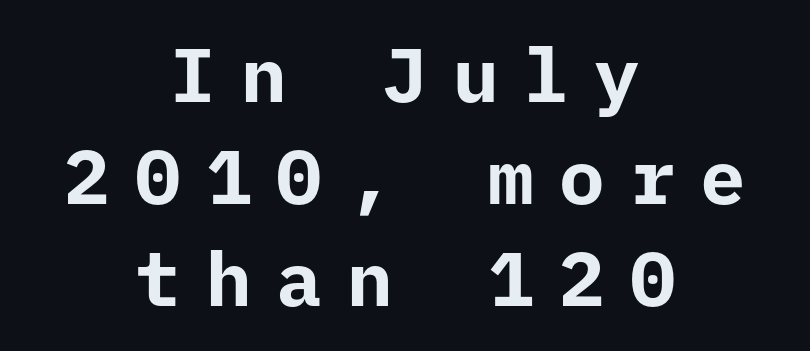
Notice how descenders clear the ascenders below comfortably — that's standard leading. No italicization has been applied; the sample stays upright. Weight check: bold — yes, fully. Compared with a flush-left layout, this one balances lines on the center instead.
